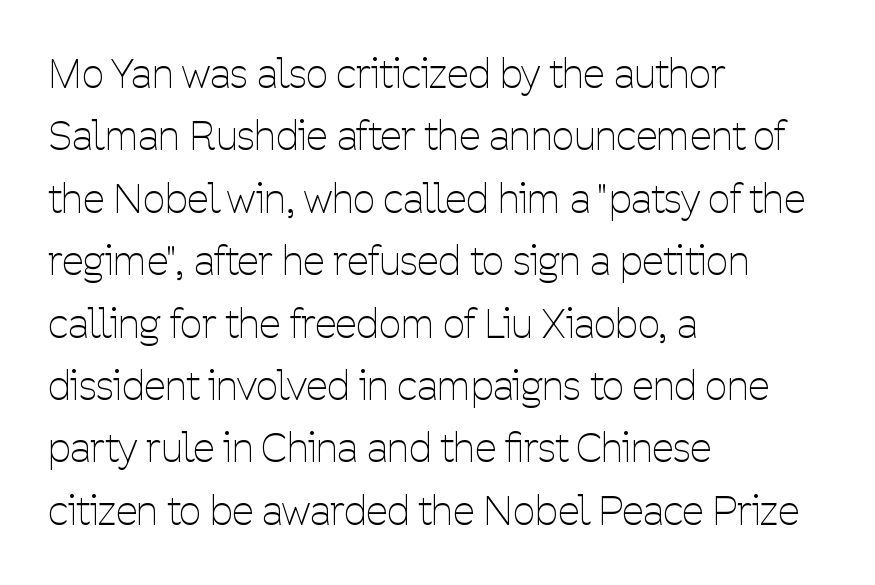
Q: Is the text bold? A: No.
Q: Is the text italic (slanted)? A: No, it is upright.
Q: Is the typeface a serif or a sans-serif typeface? A: Sans-serif.
Q: Is the text underlined? A: No.
Q: How is the paragraph aligned? A: Left-aligned.
Q: Is the spacing between letters normal or unusually wide? A: Normal.
Q: Is the spacing between lines tight, normal or loose? A: Normal.
Q: Width (condensed, normal, or wide)? A: Condensed.
Q: Stroke contrast? A: Low.
Q: x-height? A: Medium.
Q: Monospaced? A: No.
